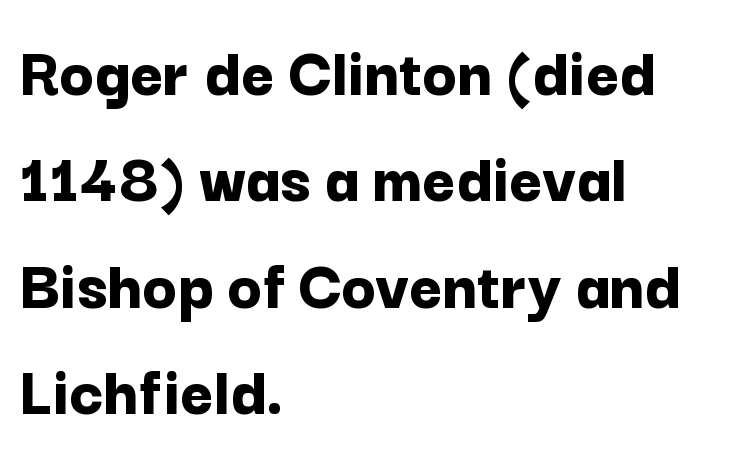
Look at the bottom of the vertical strokes: they stop flat, with no serifs. Compared with an ordinary text face, these strokes are far heavier — a full bold. This sample is left-justified, so line endings fall wherever the words run out. Does the lettering tilt? It doesn't — this is upright. A typesetter would call this leading conventional body-copy spacing. Letter spacing: default.
